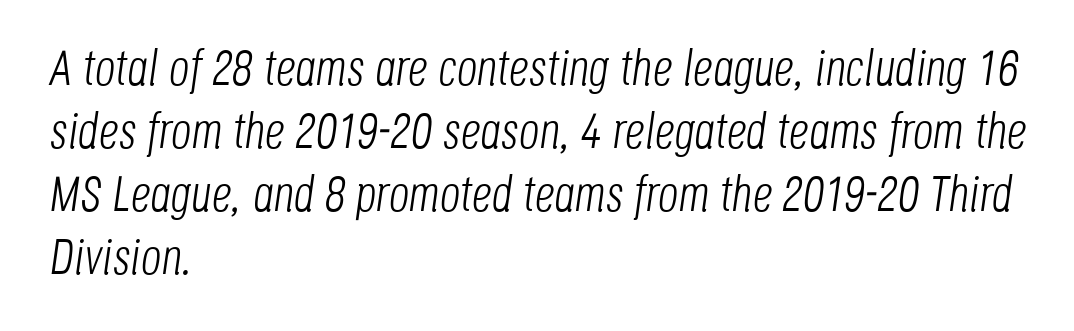
The image shows 50 px light, condensed type, italic (leaning right); set left-aligned, normal line spacing (1.26x), normal letter spacing, not underlined; low stroke contrast and a large x-height.
